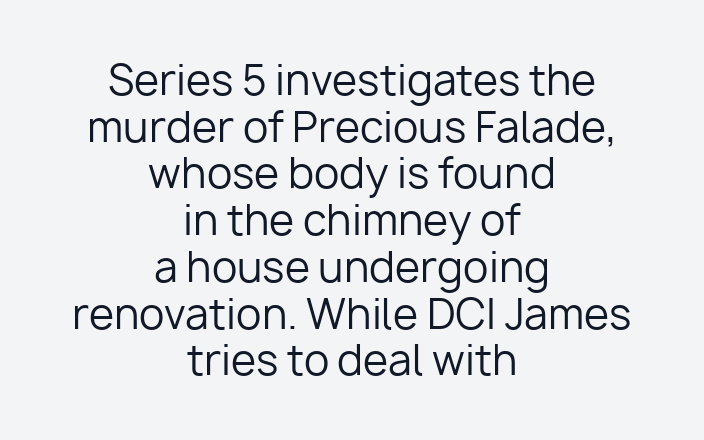
{"serif": "no", "italic": "no", "bold": "no", "weight": "regular", "width": "normal", "stroke_contrast": "low", "x_height": "medium", "monospaced": "no", "underline": "no", "align": "center", "line_spacing": "tight", "line_spacing_ratio": 1.14, "letter_spacing": "normal", "letter_spacing_em": 0.0, "glyph_px": 41}
